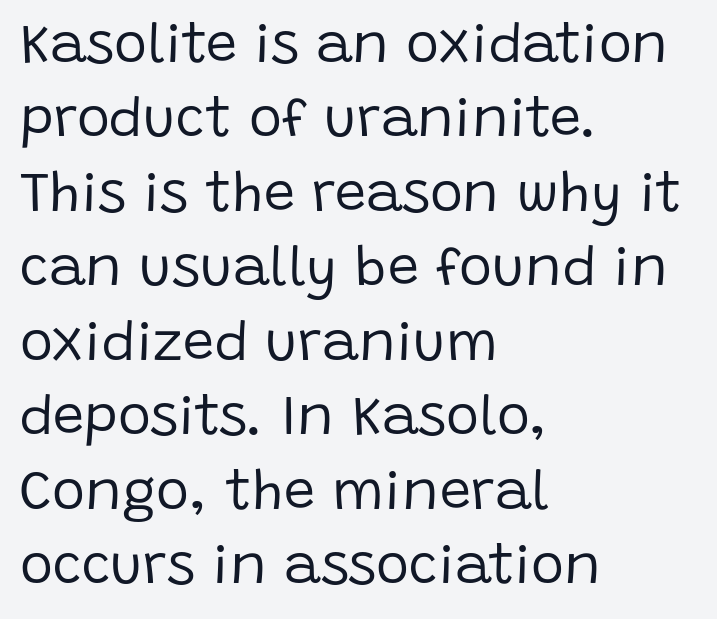
{"serif": "no", "italic": "no", "bold": "no", "weight": "regular", "width": "normal", "stroke_contrast": "low", "x_height": "large", "monospaced": "no", "underline": "no", "align": "left", "line_spacing": "normal", "line_spacing_ratio": 1.33, "letter_spacing": "normal", "letter_spacing_em": 0.0, "glyph_px": 56}
